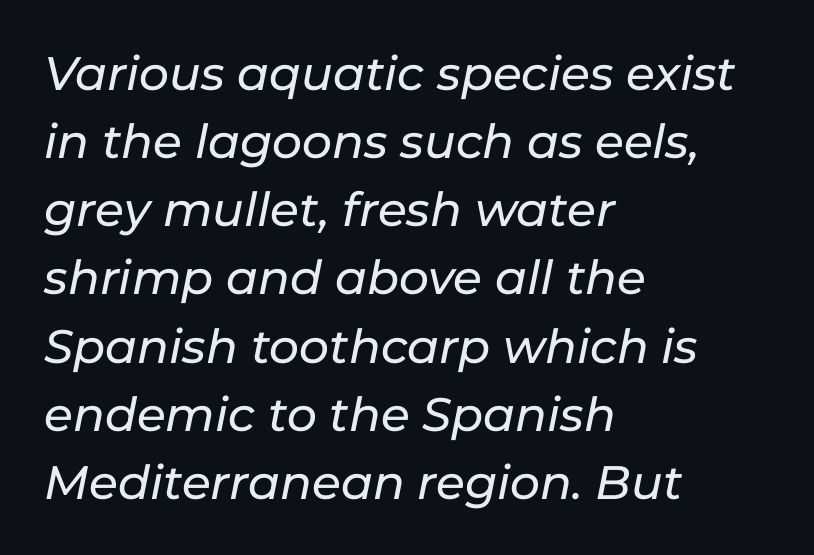
Descenders are the only things crossing below the line. The passage shown has conventional tracking throughout. The passage shown stacks its lines at a standard gap. These lines were composed using italics. These lines are rendered in a variable-pitch font.
